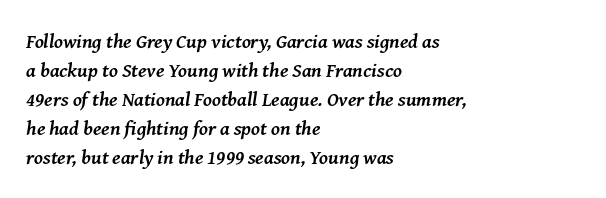
The image shows 20 px bold type, italic (leaning right); set left-aligned, normal line spacing (1.45x), normal letter spacing, not underlined.
